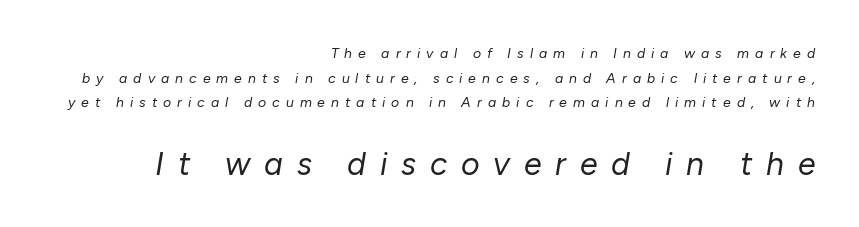
Q: Is the text bold? A: No.
Q: Is the text italic (slanted)? A: Yes, it leans right by about 10 degrees.
Q: Is the text underlined? A: No.
Q: How is the paragraph aligned? A: Right-aligned.
Q: Is the spacing between letters normal or unusually wide? A: Unusually wide.
Q: Which block of text is set in a larger size, the first (top) or the second (bottom)? A: The second (bottom) one.
Q: Width (condensed, normal, or wide)? A: Normal.
Q: Stroke contrast? A: Low.
Q: x-height? A: Medium.
Q: Monospaced? A: No.
